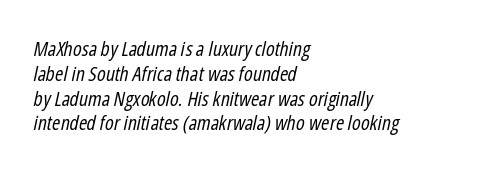
The image shows 20 px text type, italic (leaning right); set left-aligned, line spacing 1.24x, normal letter spacing, not underlined.
